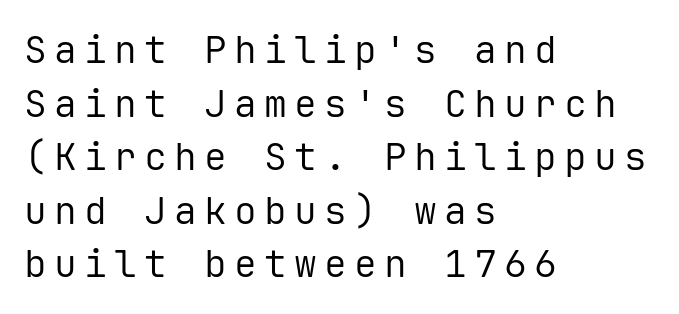
The image shows 38 px regular-weight sans-serif type, upright, monospaced; set left-aligned, normal line spacing (1.41x), not underlined; low stroke contrast and a medium x-height.
